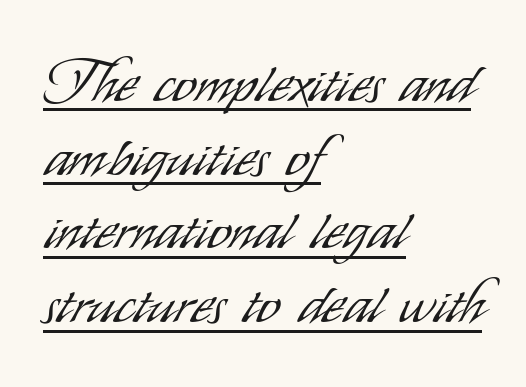
Varying glyph widths throughout — classic text-font behaviour. Evenly set lines give the paragraph a standard silhouette. Vertical stems look standard width or narrower in stroke. The rendering keeps characters at their native spacing.
